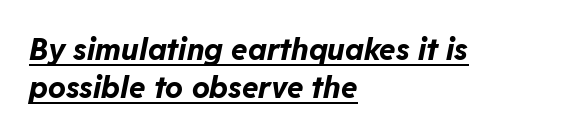
Descenders here cross a horizontal rule under the line. The typesetting leans heavy: a genuine bold. Compared with ordinary roman type, these characters are visibly tilted. Varying glyph widths throughout — classic text-font behaviour. What stands out about the letter spacing? Nothing — it is the standard amount.
